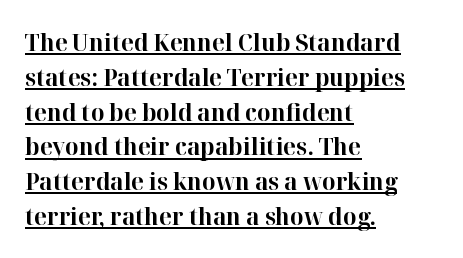
The passage is arranged the way most books set body copy — flush left. Standard letterfit; no display-style spreading of the glyphs. The line-height multiplier appears to be the usual default. Strokes here are thick enough to call this a true bold. It's the straight-up-and-down kind of type. Students, observe the line beneath the letters — that is underlining.
